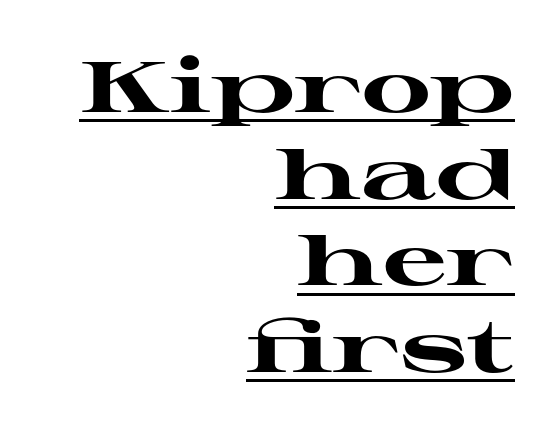
Typographically, this falls in the serif category. Typeset ragged left — the right edge is the straight one. Posture: upright roman. Spacing between characters is what you'd get straight out of the box.
